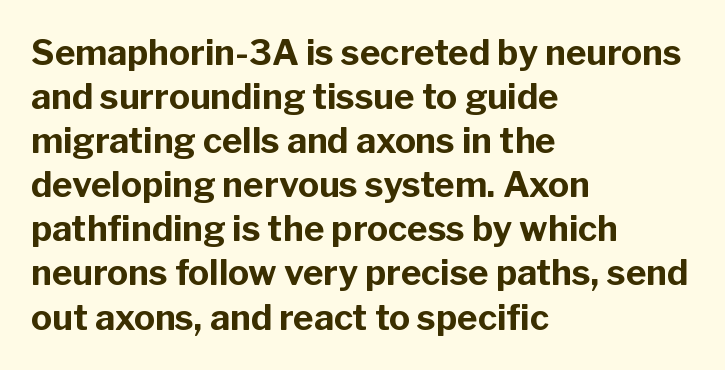
{"serif": "no", "italic": "no", "bold": "yes", "weight": "bold", "width": "normal", "stroke_contrast": "low", "x_height": "medium", "monospaced": "no", "underline": "no", "align": "left", "line_spacing": "normal", "line_spacing_ratio": 1.26, "letter_spacing": "normal", "letter_spacing_em": 0.0, "glyph_px": 35}
